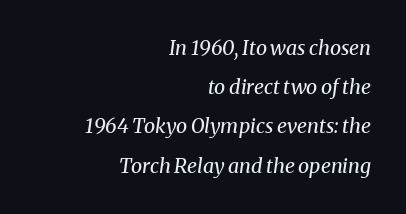
{"italic": "yes", "lean": "right", "slant_degrees": 8, "bold": "no", "underline": "no", "align": "right", "line_spacing": "loose", "line_spacing_ratio": 1.96, "letter_spacing": "normal", "letter_spacing_em": 0.0, "glyph_px": 20}
